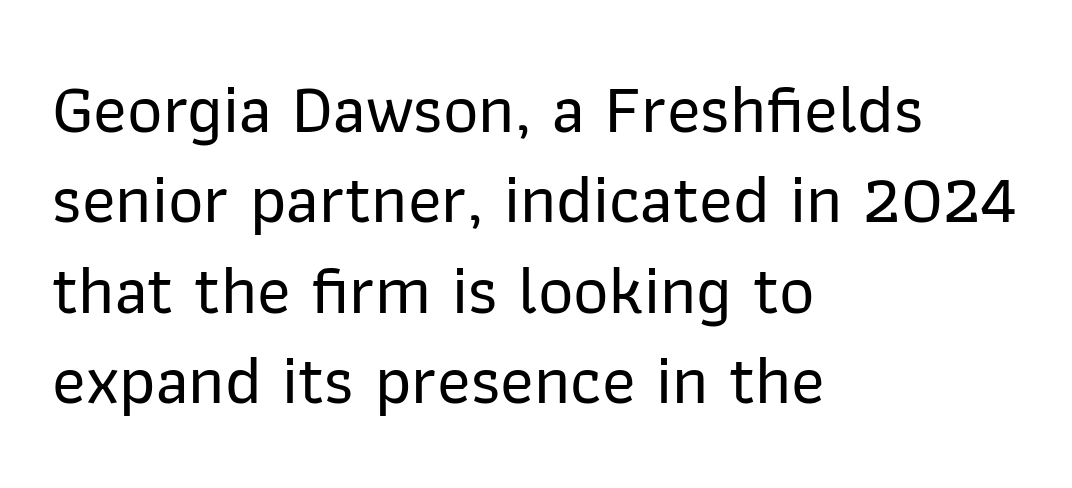
Q: Is the text italic (slanted)? A: No, it is upright.
Q: Is the typeface a serif or a sans-serif typeface? A: Sans-serif.
Q: Is the text underlined? A: No.
Q: How is the paragraph aligned? A: Left-aligned.
Q: Is the spacing between letters normal or unusually wide? A: Normal.
Q: Is the spacing between lines tight, normal or loose? A: Normal.
Q: Width (condensed, normal, or wide)? A: Normal.
Q: Stroke contrast? A: Low.
Q: x-height? A: Medium.
Q: Monospaced? A: No.
